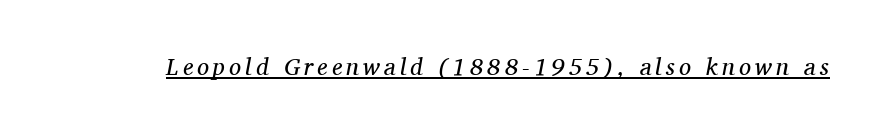
Each line of the rendering has a horizontal stroke beneath the glyphs. The face used here has a pronounced slope to its letters. Unbolded letterforms with no extra heft.
